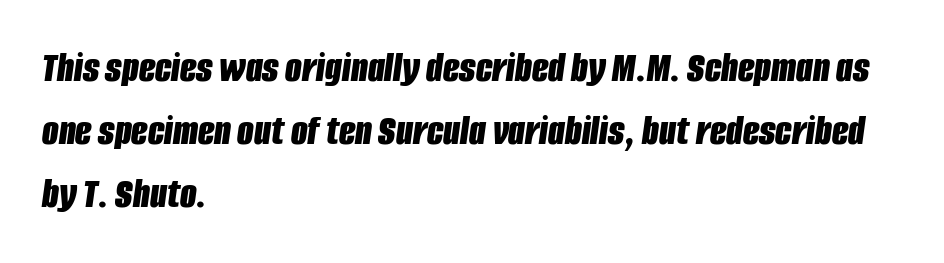
Tall strokes in this sample are angled rather than plumb. Does extra space separate the letters? No, they use regular spacing. A typesetter would call this proportional, since set widths differ per character. A student would call this left alignment; a typographer would say flush left, rag right.
